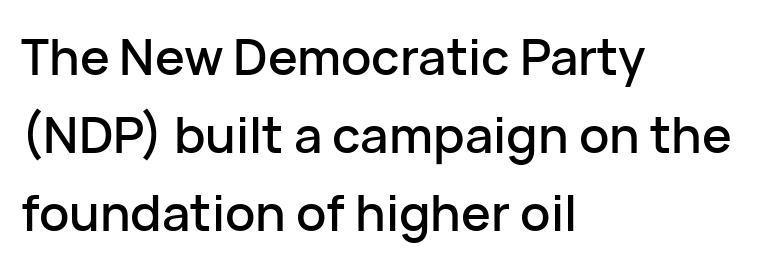
The image shows 50 px sans-serif type, upright; set left-aligned, normal line spacing (1.56x), normal letter spacing, not underlined; low stroke contrast and a medium x-height.
